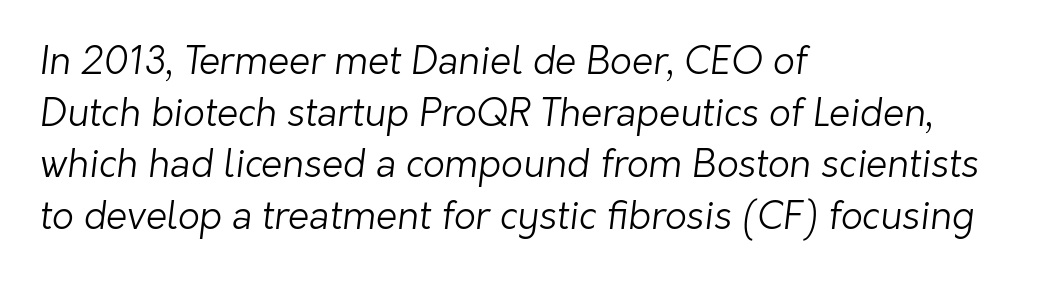
A typesetter would call this zero additional tracking. Any mark beneath the type? The region is blank. Varying glyph widths throughout — classic text-font behaviour. If you measured baseline to baseline, you'd find a middling distance.
